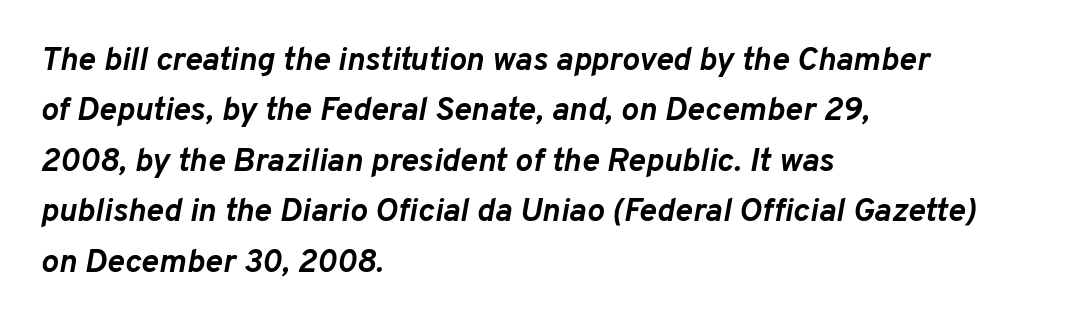
The whole block is typeset with a tilt. Think of a printed novel: that variable character pitch is what you see here. These lines sit exactly where default settings would place them. Horizontally, the lines are justified to the leading edge only. Any mark beneath the type? The region is blank.
